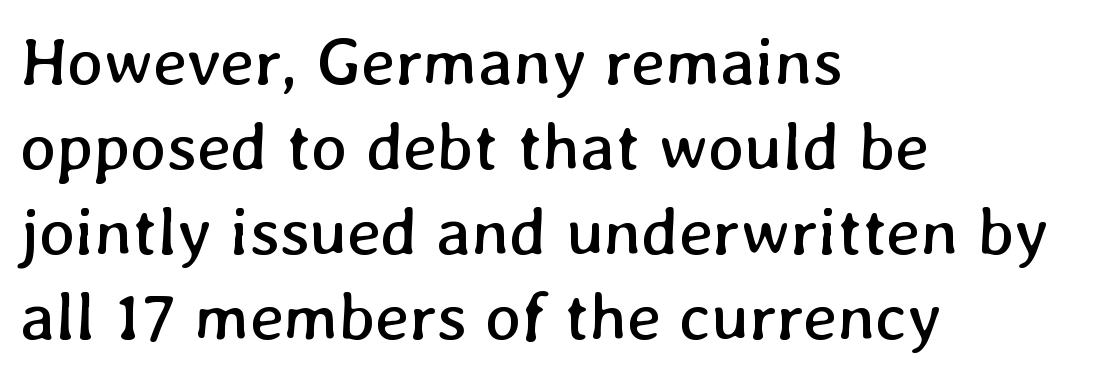
{"bold": "no", "weight": "regular", "width": "normal", "stroke_contrast": "low", "x_height": "medium", "monospaced": "no", "underline": "no", "align": "left", "line_spacing": "normal", "line_spacing_ratio": 1.25, "letter_spacing": "normal", "letter_spacing_em": 0.0, "glyph_px": 68}
